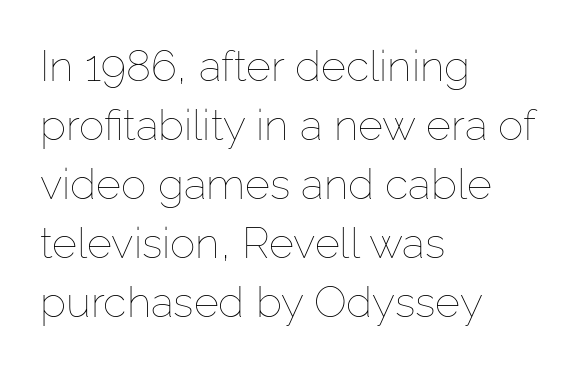
Heft: none added — not bold. In terms of posture, this sample is upright. These lines stack with their left ends in a neat column. These lines are rendered in a variable-pitch font. The words here are not underlined. Summary of vertical rhythm: regular, with standard interline spacing.
